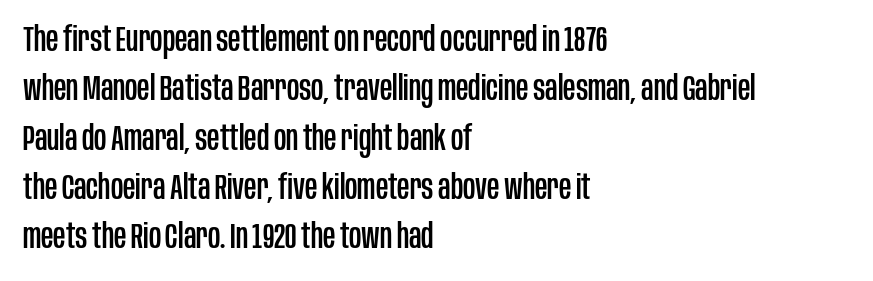
Proportional: the letters do not fall into vertical columns. Whoever set this chose a conventional vertical rhythm. Grotesque or geometric, the face here clearly has no serifs. Typeset ragged right — the left edge is the straight one.
